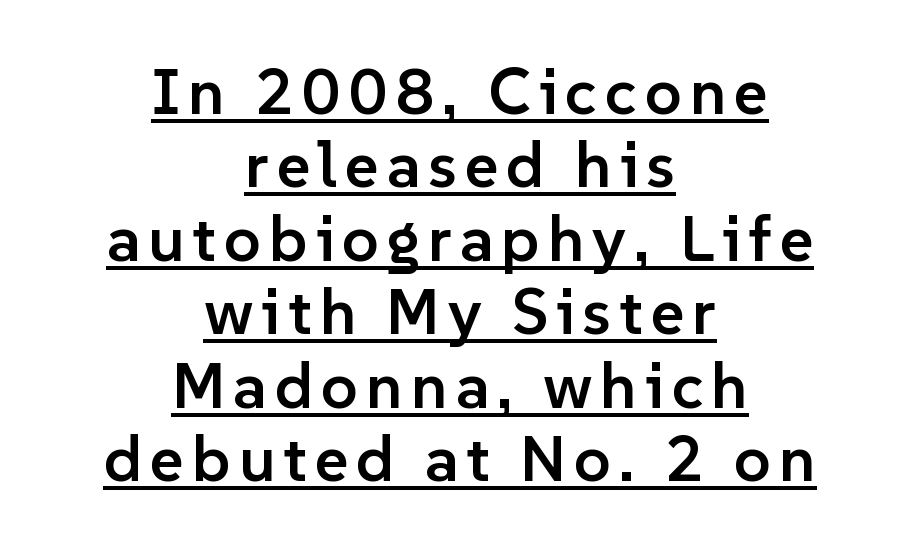
{"serif": "no", "italic": "no", "bold": "semi", "weight": "semibold", "width": "normal", "stroke_contrast": "low", "x_height": "medium", "monospaced": "no", "underline": "yes", "align": "center", "line_spacing": "tight", "line_spacing_ratio": 1.13, "glyph_px": 65}
